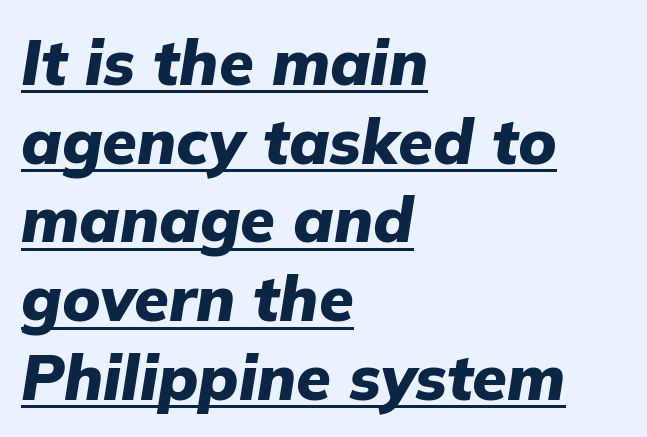
Q: Is the text bold? A: Yes.
Q: Is the text italic (slanted)? A: Yes, it leans right by about 9 degrees.
Q: Is the text underlined? A: Yes.
Q: How is the paragraph aligned? A: Left-aligned.
Q: Is the spacing between letters normal or unusually wide? A: Normal.
Q: Is the spacing between lines tight, normal or loose? A: Normal.
Q: Width (condensed, normal, or wide)? A: Normal.
Q: Stroke contrast? A: Low.
Q: x-height? A: Medium.
Q: Monospaced? A: No.
